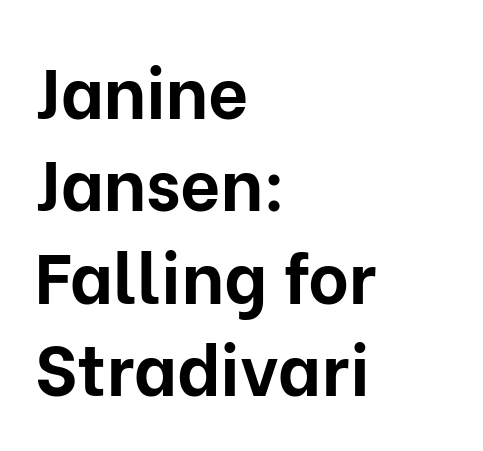
The image shows 70 px bold sans-serif type, upright; set left-aligned, normal line spacing (1.32x), normal letter spacing, not underlined; low stroke contrast and a medium x-height.
